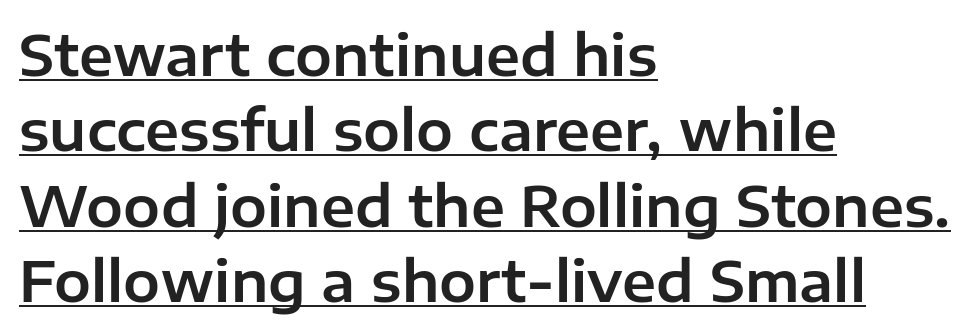
{"serif": "no", "italic": "no", "width": "normal", "stroke_contrast": "low", "x_height": "medium", "monospaced": "no", "underline": "yes", "align": "left", "line_spacing": "normal", "line_spacing_ratio": 1.37, "letter_spacing": "normal", "letter_spacing_em": 0.0, "glyph_px": 55}
